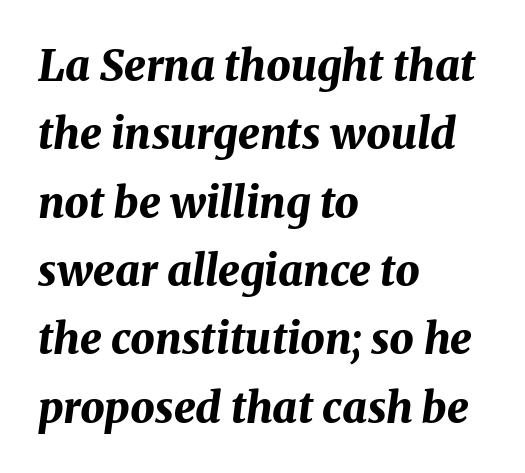
Q: Is the text bold? A: Yes.
Q: Is the text italic (slanted)? A: Yes, it leans right by about 8 degrees.
Q: Is the text underlined? A: No.
Q: How is the paragraph aligned? A: Left-aligned.
Q: Is the spacing between letters normal or unusually wide? A: Normal.
Q: Is the spacing between lines tight, normal or loose? A: Normal.
Q: Width (condensed, normal, or wide)? A: Normal.
Q: Stroke contrast? A: Medium.
Q: x-height? A: Medium.
Q: Monospaced? A: No.
